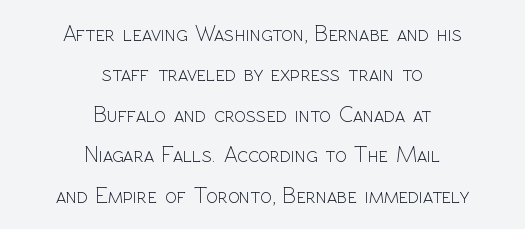
{"italic": "no", "bold": "no", "underline": "no", "align": "center", "line_spacing_ratio": 1.84, "letter_spacing": "normal", "letter_spacing_em": 0.0, "glyph_px": 22}
